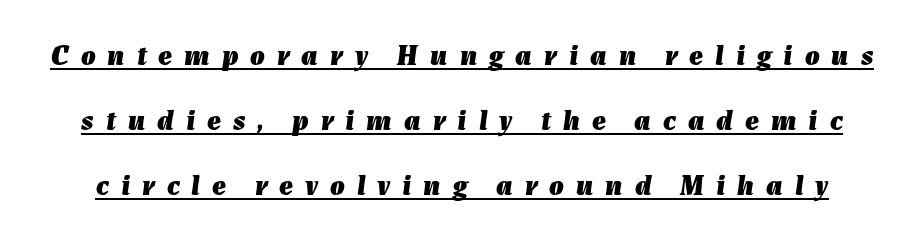
The image shows 29 px heavy type, italic (leaning right); set loose line spacing (2.24x), unusually wide letter spacing (+0.41 em), underlined; low stroke contrast and a medium x-height.
